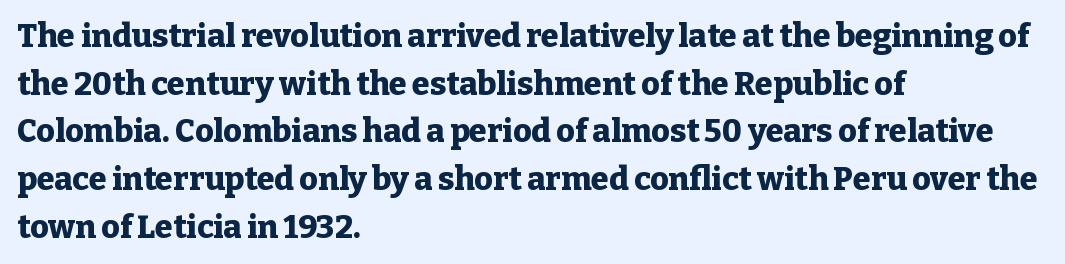
{"serif": "yes", "italic": "no", "bold": "yes", "weight": "heavy", "width": "normal", "stroke_contrast": "low", "x_height": "medium", "monospaced": "no", "underline": "no", "align": "left", "line_spacing": "normal", "line_spacing_ratio": 1.49, "letter_spacing": "normal", "letter_spacing_em": 0.0, "glyph_px": 32}
